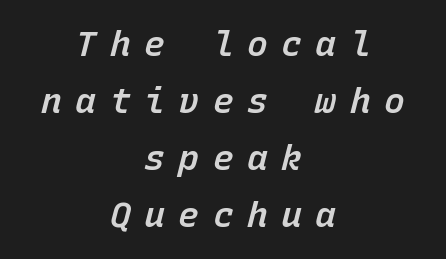
{"italic": "yes", "lean": "right", "slant_degrees": 15, "bold": "semi", "weight": "semibold", "width": "normal", "stroke_contrast": "low", "x_height": "medium", "monospaced": "yes", "underline": "no", "align": "center", "line_spacing": "normal", "line_spacing_ratio": 1.63, "letter_spacing": "wide", "letter_spacing_em": 0.38, "glyph_px": 35}
